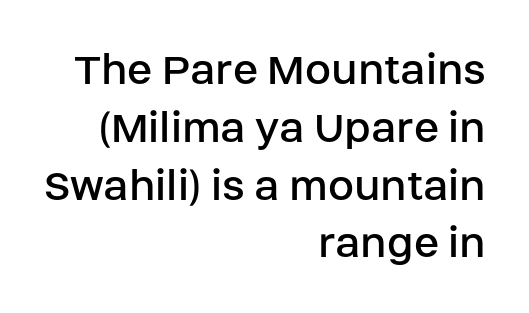
The lines in this sample share a right terminus and differ only in where they begin. You could not count columns in this text — the font is proportionally spaced. The rendering keeps characters at their native spacing. The glyphs are unaccompanied by any horizontal stroke below them.
